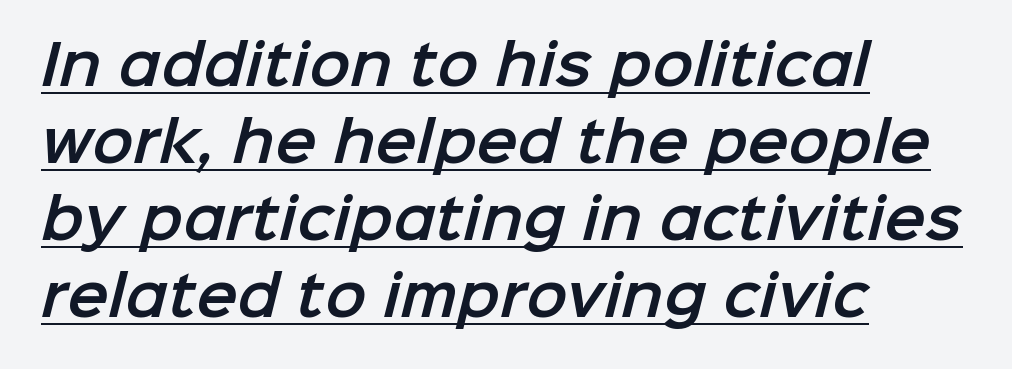
The image shows 55 px sans-serif type; set left-aligned, normal line spacing (1.4x), normal letter spacing, underlined; low stroke contrast and a medium x-height.
